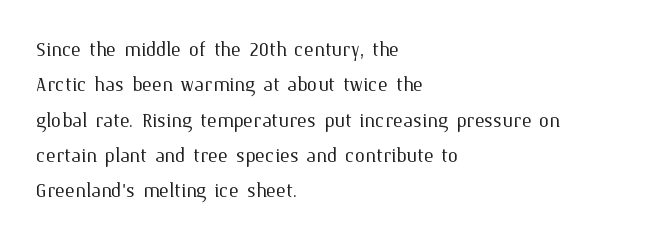
Vertically, the passage feels balanced, rows spaced as you'd expect. No italicization has been applied; the sample stays upright. A bare baseline throughout the passage. Think standard paragraph weight, or any step lighter than that.
